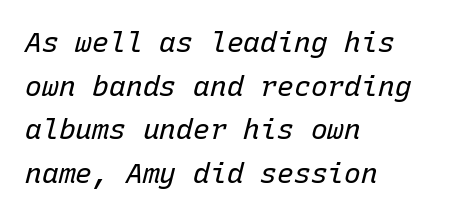
The image shows 28 px regular-weight type, italic (leaning right), monospaced; set left-aligned, normal line spacing (1.56x), normal letter spacing, not underlined; low stroke contrast and a medium x-height.
